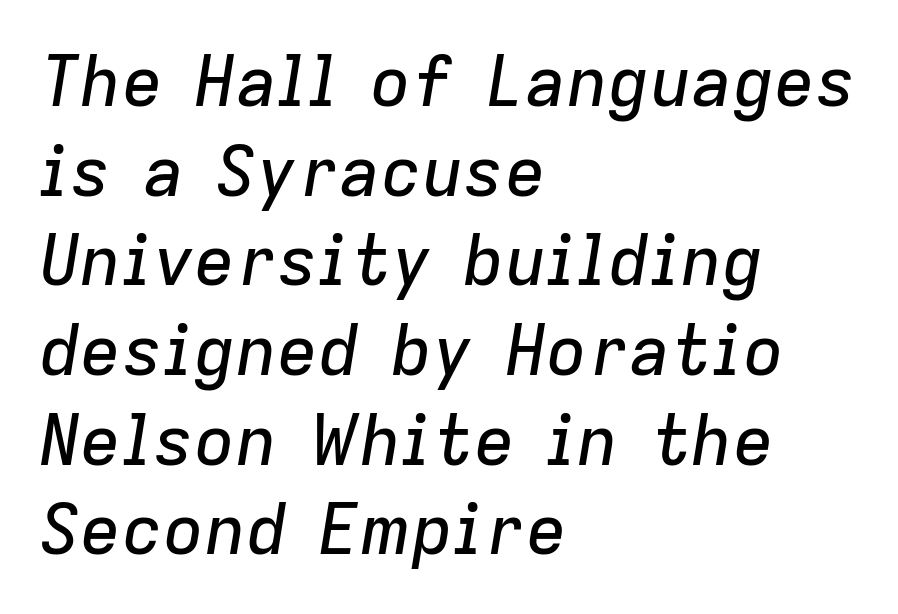
{"italic": "yes", "lean": "right", "slant_degrees": 9, "width": "normal", "stroke_contrast": "low", "x_height": "medium", "monospaced": "no", "underline": "no", "align": "left", "line_spacing": "normal", "line_spacing_ratio": 1.3, "letter_spacing": "normal", "letter_spacing_em": 0.0, "glyph_px": 69}
